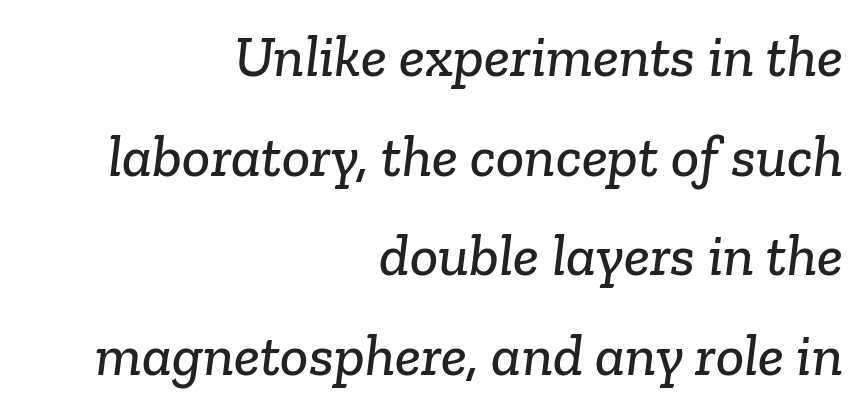
The image shows 59 px serif type; set right-aligned, normal line spacing (1.69x), normal letter spacing, not underlined; low stroke contrast and a medium x-height.
